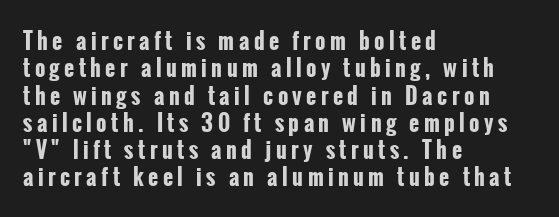
The image shows 22 px bold type, upright; set left-aligned, line spacing 1.24x, unusually wide letter spacing (+0.2 em), not underlined.
